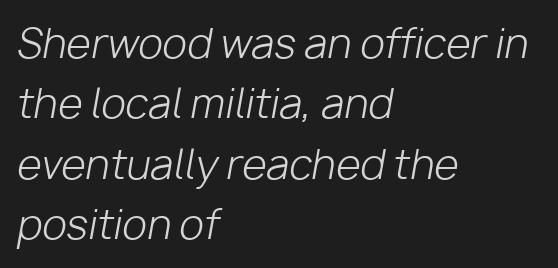
The image shows 40 px light type, italic (leaning right); set left-aligned, normal line spacing (1.51x), normal letter spacing, not underlined; low stroke contrast and a medium x-height.
